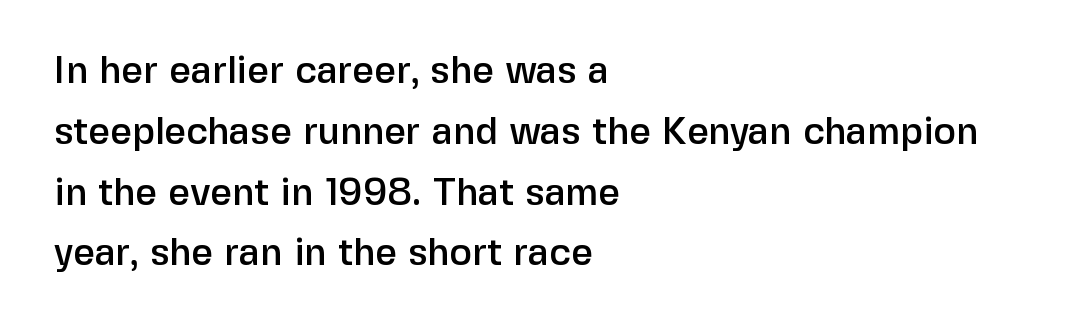
{"serif": "no", "italic": "no", "width": "normal", "stroke_contrast": "low", "x_height": "medium", "monospaced": "no", "underline": "no", "align": "left", "line_spacing": "normal", "line_spacing_ratio": 1.6, "letter_spacing": "normal", "letter_spacing_em": 0.0, "glyph_px": 38}
